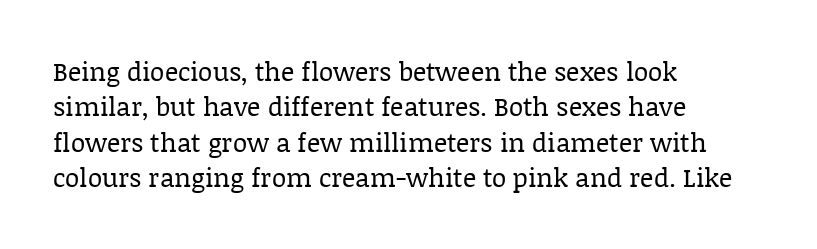
The image shows 26 px text type, upright; set left-aligned, normal line spacing (1.36x), normal letter spacing, not underlined.
